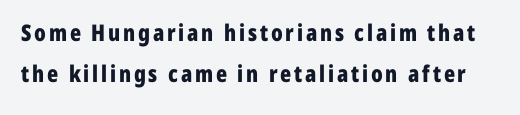
The image shows 23 px bold type, upright; set line spacing 1.78x, not underlined.
